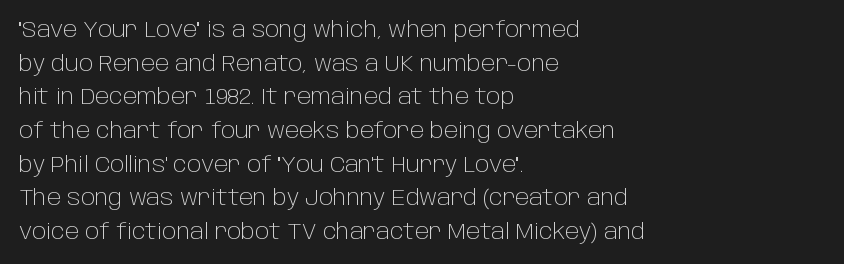
{"italic": "no", "bold": "no", "underline": "no", "align": "left", "line_spacing": "normal", "line_spacing_ratio": 1.53, "letter_spacing": "normal", "letter_spacing_em": 0.0, "glyph_px": 22}
